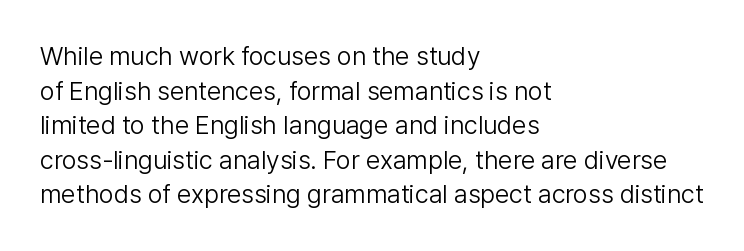
No chunkiness to these letters — they're not bold. A classic flush-left, rag-right setting is used for this passage. One glance says typical: line gaps are just what's usual. The letters sit at their default tracking, neither squeezed nor spread.
